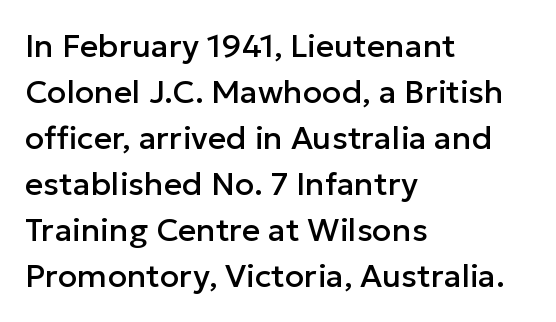
Q: Is the text italic (slanted)? A: No, it is upright.
Q: Is the typeface a serif or a sans-serif typeface? A: Sans-serif.
Q: Is the text underlined? A: No.
Q: How is the paragraph aligned? A: Left-aligned.
Q: Is the spacing between letters normal or unusually wide? A: Normal.
Q: Is the spacing between lines tight, normal or loose? A: Normal.
Q: Width (condensed, normal, or wide)? A: Normal.
Q: Stroke contrast? A: Low.
Q: x-height? A: Medium.
Q: Monospaced? A: No.
